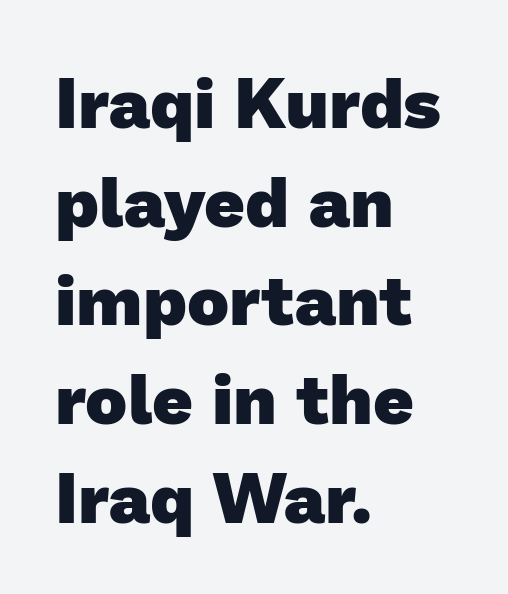
A classic flush-left, rag-right setting is used for this passage. Thick stems and heavy bowls — unmistakably bold. The designer left line spacing at the default. The baseline area is clear. The type is set solid horizontally, with unmodified tracking. The face used here is proportionally spaced, like ordinary book or web type.
